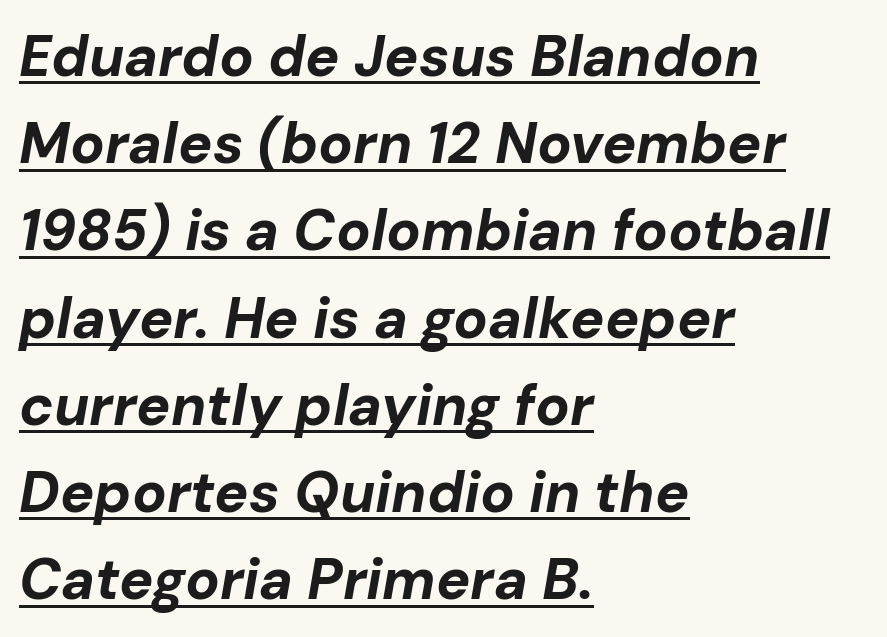
{"italic": "yes", "lean": "right", "slant_degrees": 10, "bold": "yes", "weight": "bold", "width": "normal", "stroke_contrast": "low", "x_height": "medium", "monospaced": "no", "underline": "yes", "align": "left", "line_spacing": "normal", "line_spacing_ratio": 1.53, "letter_spacing": "normal", "letter_spacing_em": 0.0, "glyph_px": 57}
